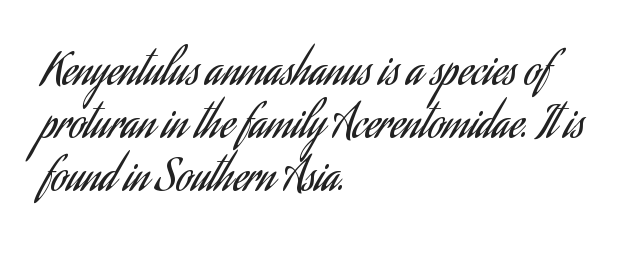
Typographically, this falls in the sans-serif category. The rendering uses natural spacing where letterforms have individual widths. Each line starts at the same left margin while the right side varies.
